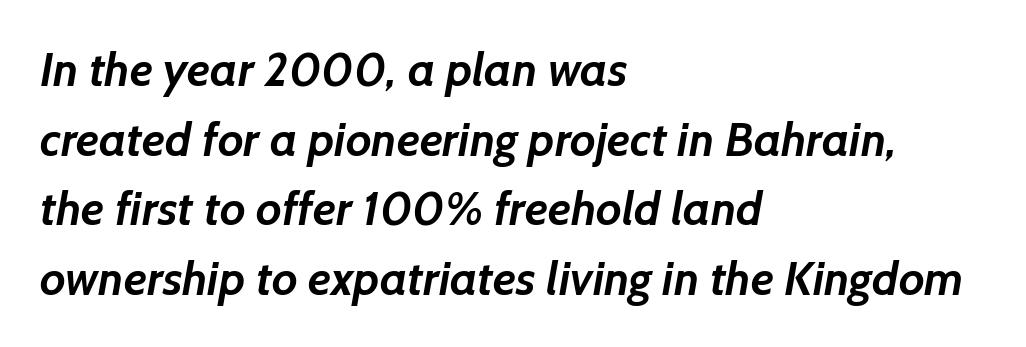
Q: Is the text bold? A: Yes.
Q: Is the typeface a serif or a sans-serif typeface? A: Sans-serif.
Q: Is the text underlined? A: No.
Q: How is the paragraph aligned? A: Left-aligned.
Q: Is the spacing between letters normal or unusually wide? A: Normal.
Q: Is the spacing between lines tight, normal or loose? A: Normal.
Q: Width (condensed, normal, or wide)? A: Normal.
Q: Stroke contrast? A: Low.
Q: x-height? A: Medium.
Q: Monospaced? A: No.
